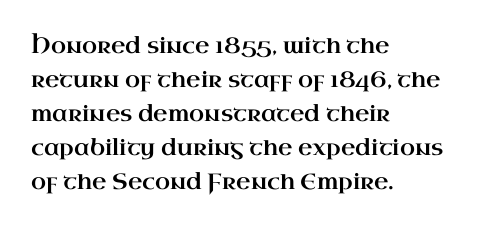
Q: Is the text italic (slanted)? A: No, it is upright.
Q: Is the text underlined? A: No.
Q: How is the paragraph aligned? A: Left-aligned.
Q: Is the spacing between letters normal or unusually wide? A: Normal.
Q: Is the spacing between lines tight, normal or loose? A: Normal.
